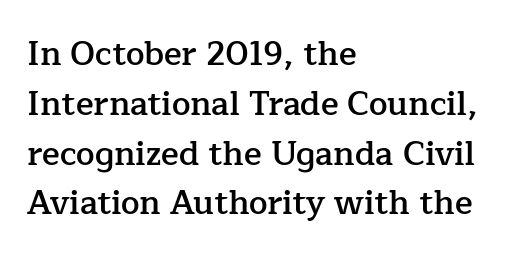
{"serif": "yes", "italic": "no", "bold": "semi", "weight": "semibold", "width": "normal", "stroke_contrast": "low", "x_height": "medium", "monospaced": "no", "underline": "no", "align": "left", "line_spacing": "normal", "line_spacing_ratio": 1.51, "letter_spacing": "normal", "letter_spacing_em": 0.0, "glyph_px": 33}
